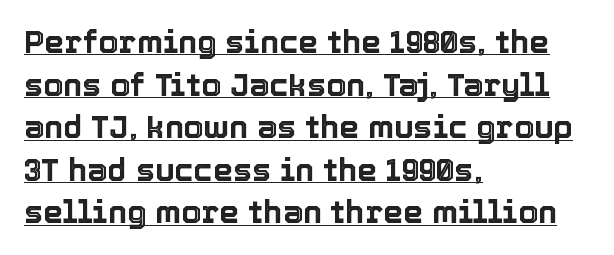
The image shows 32 px text type, upright; set left-aligned, normal line spacing (1.33x), normal letter spacing, underlined; a medium x-height.
